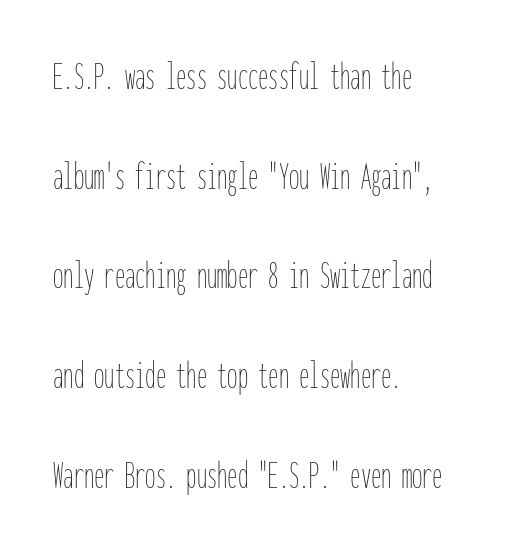
The image shows 41 px thin, condensed type, upright, monospaced; set left-aligned, loose line spacing (2.43x), normal letter spacing, not underlined; low stroke contrast and a medium x-height.
